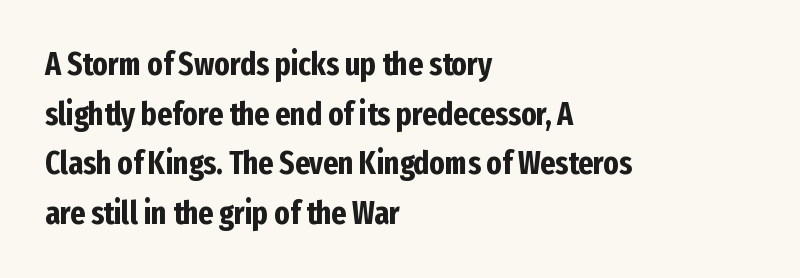
When letters stand straight like this, we call the style roman or upright. Compared with typical paragraphs, the rows here are spaced about the same. The ragged edge is on the right, which tells us the setting is flush left. Underline: absent. You could not count columns in this text — the font is proportionally spaced. You could call the tracking neutral — neither tight nor loose.
